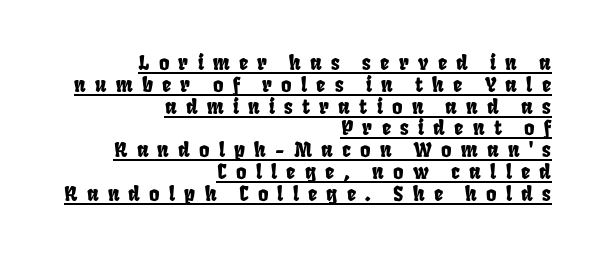
The image shows 20 px text type; set right-aligned, tight line spacing (1.09x), unusually wide letter spacing (+0.46 em), underlined.
